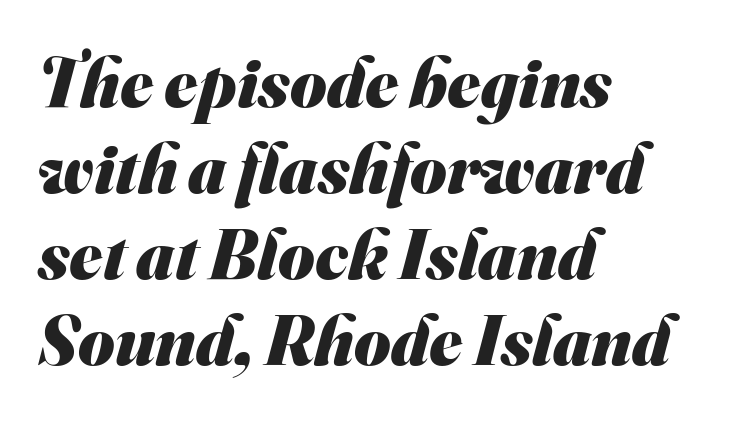
Q: Is the text bold? A: Yes.
Q: Is the typeface a serif or a sans-serif typeface? A: Sans-serif.
Q: Is the text underlined? A: No.
Q: How is the paragraph aligned? A: Left-aligned.
Q: Is the spacing between letters normal or unusually wide? A: Normal.
Q: Width (condensed, normal, or wide)? A: Normal.
Q: Stroke contrast? A: Medium.
Q: x-height? A: Small.
Q: Monospaced? A: No.
